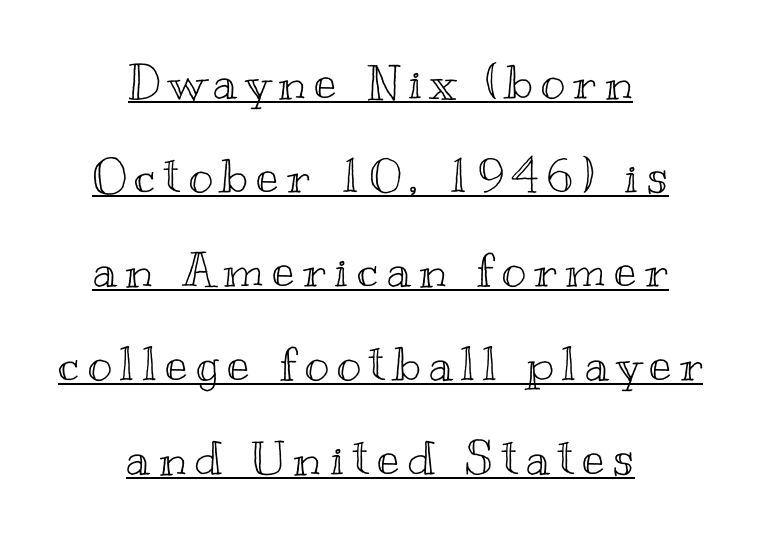
{"italic": "no", "width": "wide", "x_height": "small", "monospaced": "no", "underline": "yes", "align": "center", "line_spacing": "loose", "line_spacing_ratio": 2.0, "glyph_px": 47}
